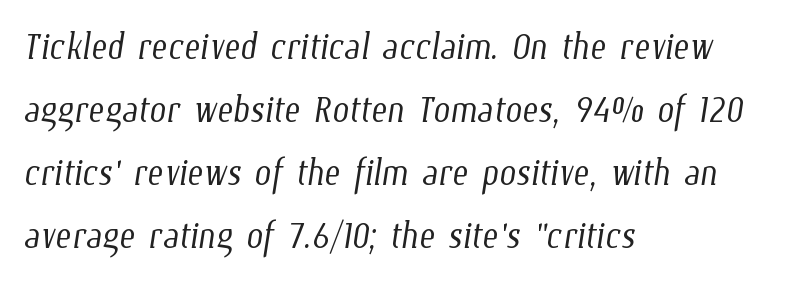
Q: Is the text bold? A: No.
Q: Is the text underlined? A: No.
Q: How is the paragraph aligned? A: Left-aligned.
Q: Is the spacing between letters normal or unusually wide? A: Normal.
Q: Is the spacing between lines tight, normal or loose? A: Normal.
Q: Width (condensed, normal, or wide)? A: Condensed.
Q: Stroke contrast? A: Low.
Q: x-height? A: Medium.
Q: Monospaced? A: No.
